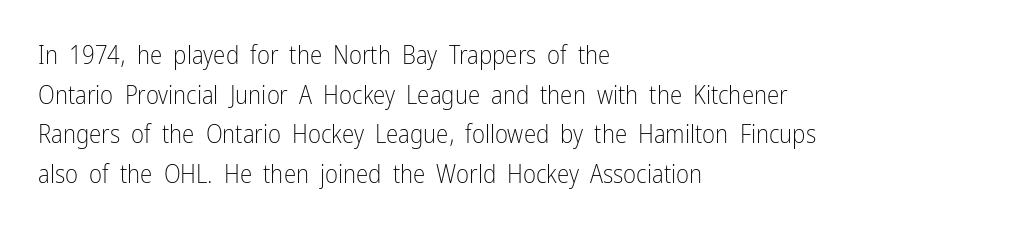
No italicization has been applied; the sample stays upright. Which margin do the lines hug? The left one — the right edge is uneven. Interline gaps are of average width in this sample. Descender tails drop into unmarked territory.
